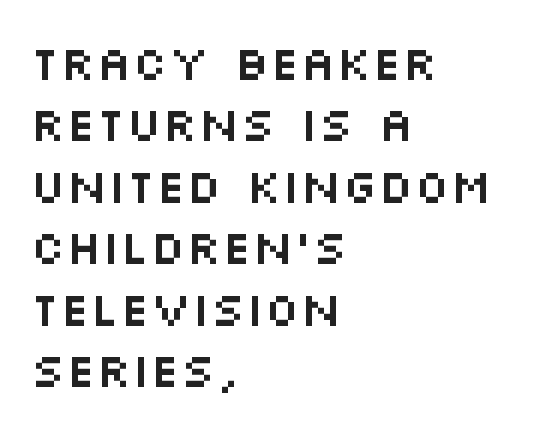
Q: Is the text italic (slanted)? A: No, it is upright.
Q: Is the typeface a serif or a sans-serif typeface? A: Sans-serif.
Q: Is the text underlined? A: No.
Q: How is the paragraph aligned? A: Left-aligned.
Q: Is the spacing between letters normal or unusually wide? A: Normal.
Q: Is the spacing between lines tight, normal or loose? A: Normal.
Q: Width (condensed, normal, or wide)? A: Wide.
Q: Stroke contrast? A: Medium.
Q: x-height? A: Large.
Q: Monospaced? A: No.
